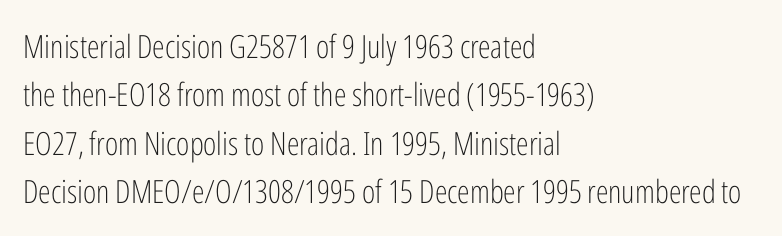
Q: Is the text bold? A: No.
Q: Is the text italic (slanted)? A: No, it is upright.
Q: Is the typeface a serif or a sans-serif typeface? A: Sans-serif.
Q: Is the text underlined? A: No.
Q: How is the paragraph aligned? A: Left-aligned.
Q: Is the spacing between letters normal or unusually wide? A: Normal.
Q: Is the spacing between lines tight, normal or loose? A: Normal.
Q: Width (condensed, normal, or wide)? A: Condensed.
Q: Stroke contrast? A: Low.
Q: x-height? A: Medium.
Q: Monospaced? A: No.
